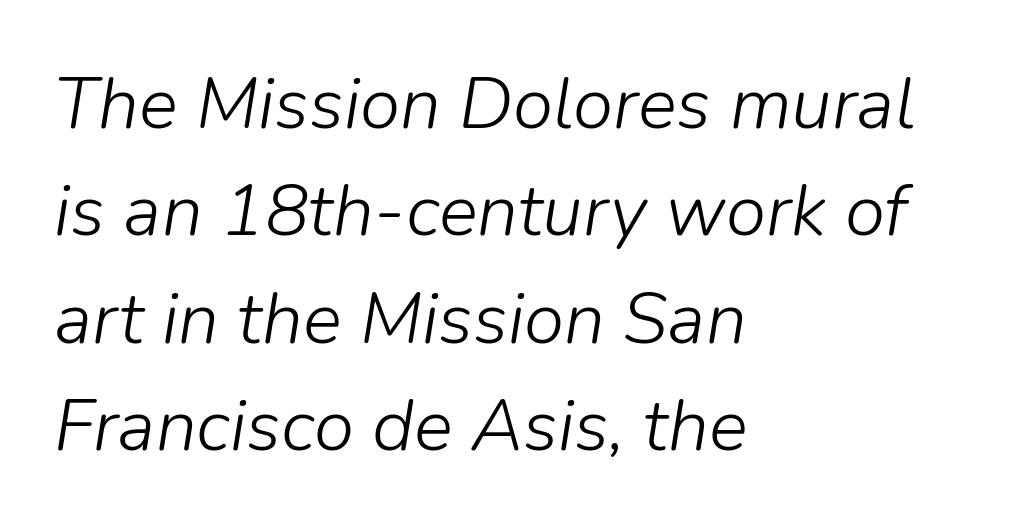
A clean baseline with only descenders dipping below it. In terms of leading, this rendering sits right in the middle. Horizontal alignment here is leftward, the default for most running prose. The letters sit at their default tracking, neither squeezed nor spread.
